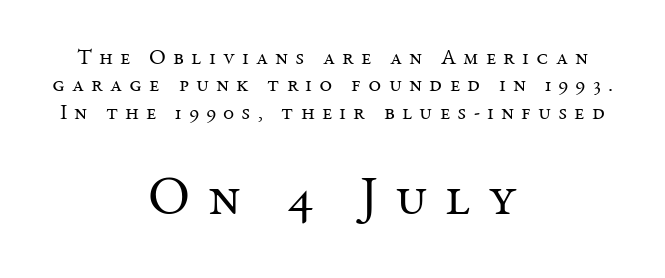
The specimen reads as upright at a glance. Weight: not bold — regular or lighter. Substantial extra tracking has been applied to these lines. This rendering employs a face with finishing strokes, i.e., a serif. Of the two passages, the one underneath uses the larger point size.
